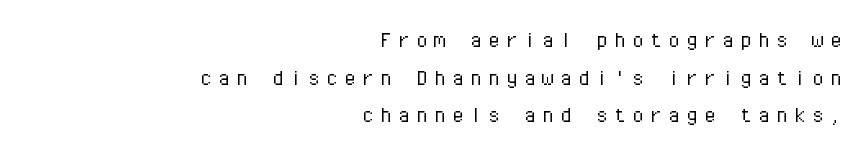
The image shows 25 px text type, upright; set right-aligned, normal line spacing (1.51x), unusually wide letter spacing (+0.22 em), not underlined.
